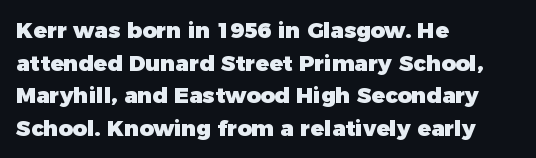
The letters stand straight up with perfectly vertical stems. Vertical spacing — default. Beneath every word, the page is bare. Typeset ragged right — the left edge is the straight one.
